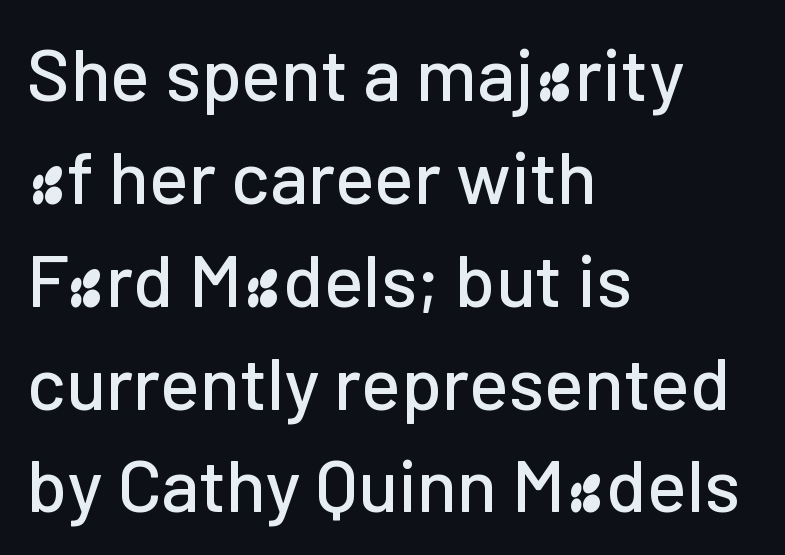
The image shows 74 px sans-serif type, upright; set left-aligned, normal line spacing (1.39x), normal letter spacing, not underlined; low stroke contrast and a medium x-height.
